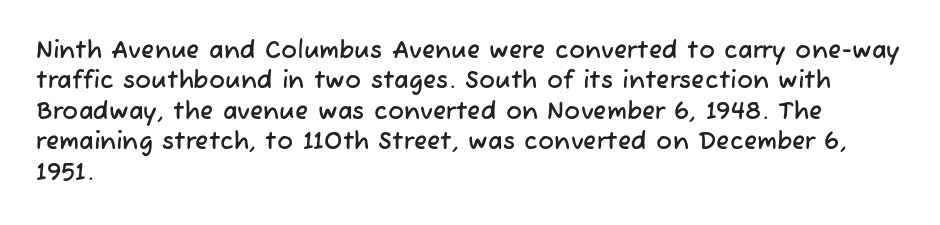
Quick note: underline off. Is the block centered? No — it sits flush against the left margin. There is no visible air inserted between adjacent glyphs. The rendering uses a moderate line-height, typical for paragraphs.
